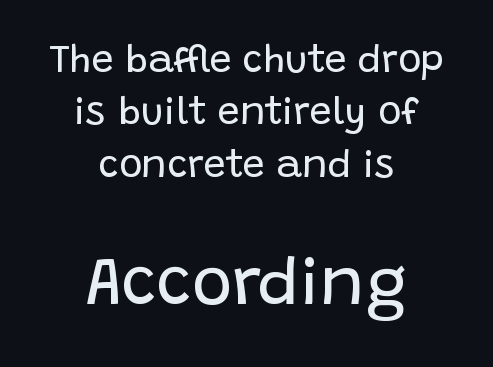
The image shows 68 px regular-weight sans-serif type, upright; set centered, normal line spacing (1.34x), normal letter spacing, not underlined; the second (bottom) block is 1.74x larger; low stroke contrast and a large x-height.
